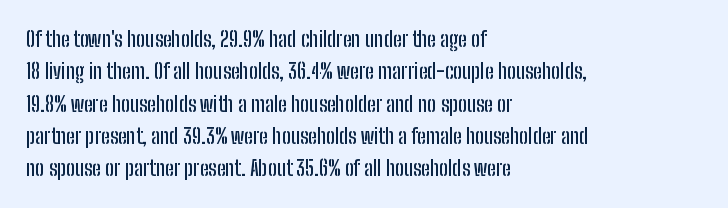
Glyph-to-glyph distance matches everyday printed text. Upright lettering throughout. Notice how descenders clear the ascenders below comfortably — that's standard leading. The strip under each line holds only bare page. Layout note: lines flush left.
